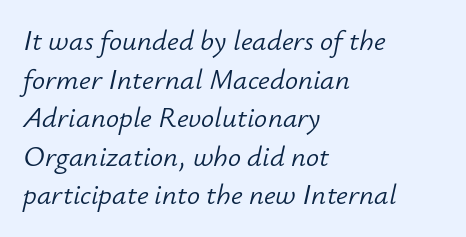
The image shows 29 px light type, italic (leaning right); set left-aligned, normal line spacing (1.33x), normal letter spacing, not underlined; low stroke contrast and a small x-height.
